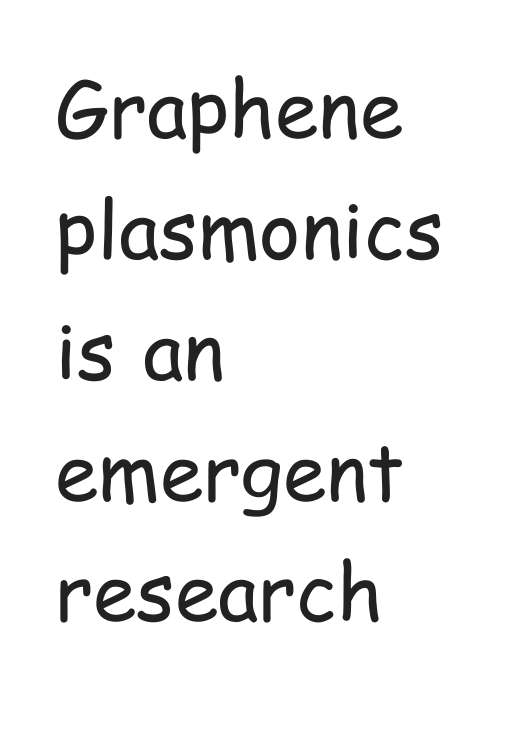
The font is comparable to plain body text, perhaps lighter. This is roman type, the default non-slanted kind. Inter-character spacing is left at the font's built-in metrics. Glance below the letters and you will spot only blank space. Short and long lines alike share a common starting point at left. This sample has the flowing, uneven cadence of proportional lettering.
